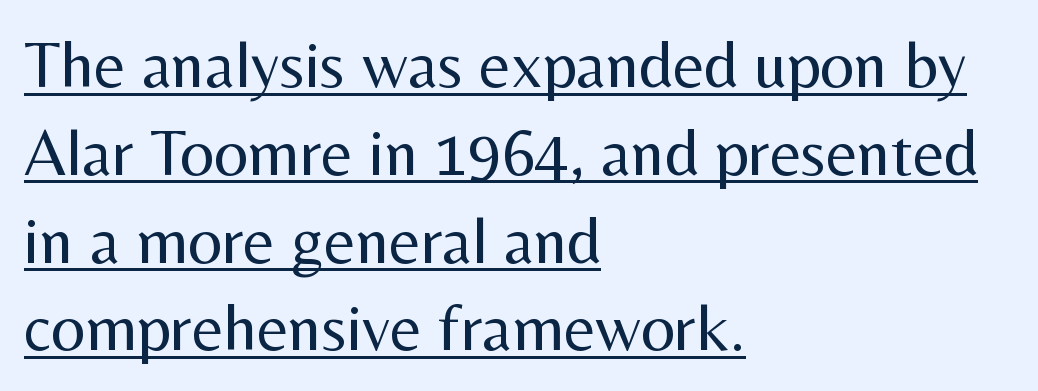
{"serif": "no", "italic": "no", "bold": "no", "weight": "regular", "width": "normal", "stroke_contrast": "medium", "x_height": "medium", "monospaced": "no", "underline": "yes", "align": "left", "line_spacing": "normal", "line_spacing_ratio": 1.31, "letter_spacing": "normal", "letter_spacing_em": 0.0, "glyph_px": 67}
